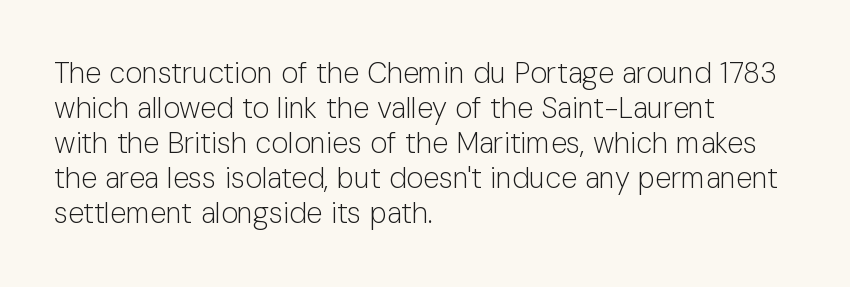
Q: Is the text bold? A: No.
Q: Is the text italic (slanted)? A: No, it is upright.
Q: Is the typeface a serif or a sans-serif typeface? A: Sans-serif.
Q: Is the text underlined? A: No.
Q: How is the paragraph aligned? A: Left-aligned.
Q: Is the spacing between letters normal or unusually wide? A: Normal.
Q: Width (condensed, normal, or wide)? A: Normal.
Q: Stroke contrast? A: Low.
Q: x-height? A: Medium.
Q: Monospaced? A: No.
